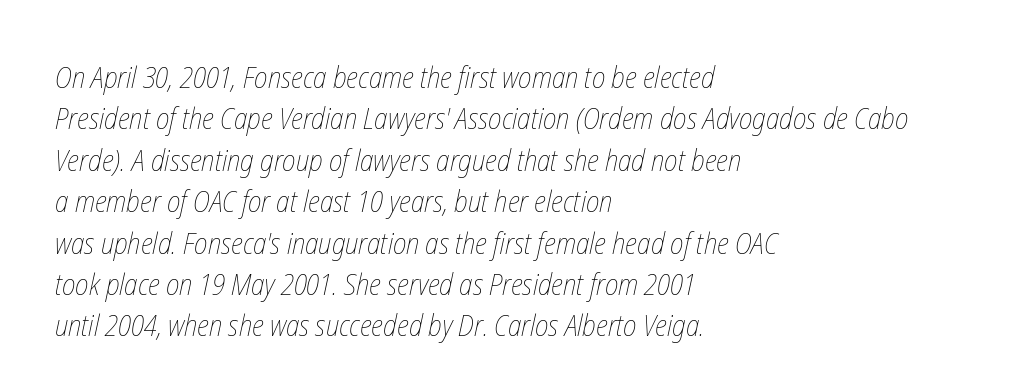
Q: Is the text bold? A: No.
Q: Is the text underlined? A: No.
Q: How is the paragraph aligned? A: Left-aligned.
Q: Is the spacing between letters normal or unusually wide? A: Normal.
Q: Is the spacing between lines tight, normal or loose? A: Normal.
Q: Width (condensed, normal, or wide)? A: Condensed.
Q: Stroke contrast? A: Low.
Q: x-height? A: Medium.
Q: Monospaced? A: No.
